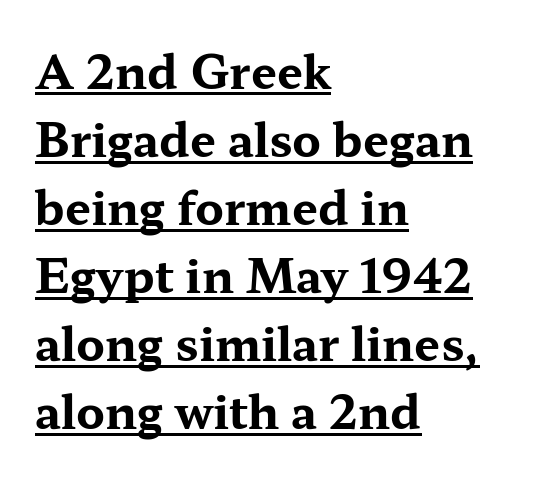
Q: Is the text bold? A: Yes.
Q: Is the text italic (slanted)? A: No, it is upright.
Q: Is the typeface a serif or a sans-serif typeface? A: Serif.
Q: Is the text underlined? A: Yes.
Q: How is the paragraph aligned? A: Left-aligned.
Q: Is the spacing between letters normal or unusually wide? A: Normal.
Q: Is the spacing between lines tight, normal or loose? A: Normal.
Q: Width (condensed, normal, or wide)? A: Wide.
Q: Stroke contrast? A: Medium.
Q: x-height? A: Medium.
Q: Monospaced? A: No.
